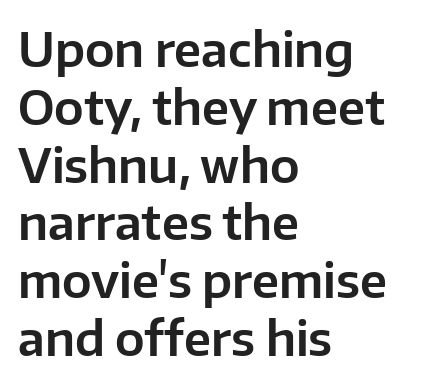
Q: Is the text italic (slanted)? A: No, it is upright.
Q: Is the typeface a serif or a sans-serif typeface? A: Sans-serif.
Q: Is the text underlined? A: No.
Q: How is the paragraph aligned? A: Left-aligned.
Q: Is the spacing between letters normal or unusually wide? A: Normal.
Q: Width (condensed, normal, or wide)? A: Normal.
Q: Stroke contrast? A: Low.
Q: x-height? A: Medium.
Q: Monospaced? A: No.
